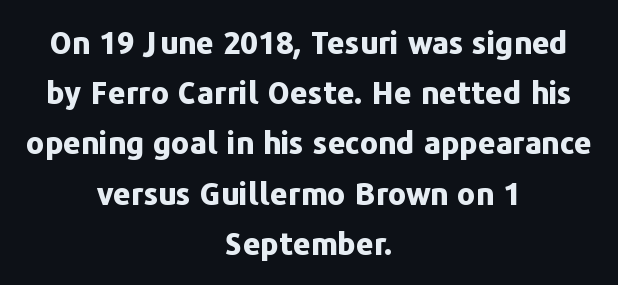
{"serif": "no", "italic": "no", "bold": "yes", "weight": "bold", "width": "normal", "stroke_contrast": "low", "x_height": "medium", "monospaced": "no", "underline": "no", "align": "center", "line_spacing": "normal", "line_spacing_ratio": 1.62, "letter_spacing": "normal", "letter_spacing_em": 0.0, "glyph_px": 31}
